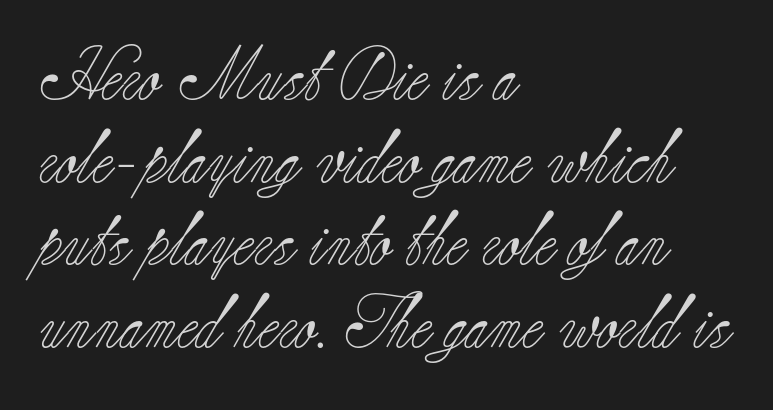
The image shows 53 px light serif type; set left-aligned, normal line spacing (1.56x), normal letter spacing, not underlined; low stroke contrast and a small x-height.
